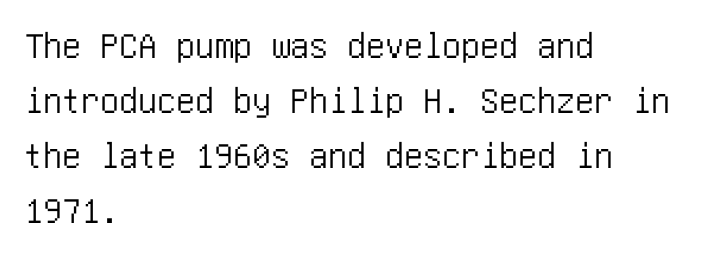
Q: Is the text italic (slanted)? A: No, it is upright.
Q: Is the typeface a serif or a sans-serif typeface? A: Sans-serif.
Q: Is the text underlined? A: No.
Q: How is the paragraph aligned? A: Left-aligned.
Q: Is the spacing between letters normal or unusually wide? A: Normal.
Q: Is the spacing between lines tight, normal or loose? A: Normal.
Q: Width (condensed, normal, or wide)? A: Condensed.
Q: Stroke contrast? A: Low.
Q: x-height? A: Large.
